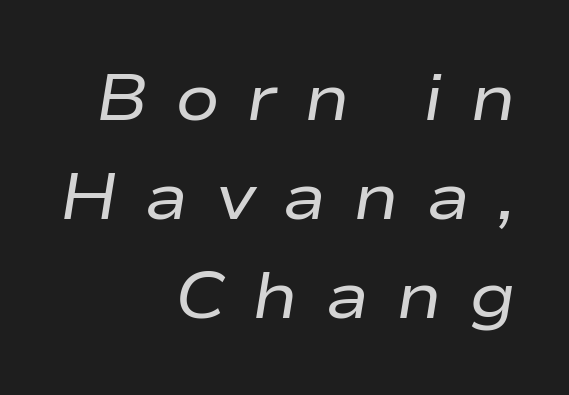
Q: Is the text bold? A: No.
Q: Is the text italic (slanted)? A: Yes, it leans right by about 9 degrees.
Q: Is the text underlined? A: No.
Q: How is the paragraph aligned? A: Right-aligned.
Q: Is the spacing between letters normal or unusually wide? A: Unusually wide.
Q: Is the spacing between lines tight, normal or loose? A: Normal.
Q: Width (condensed, normal, or wide)? A: Wide.
Q: Stroke contrast? A: Low.
Q: x-height? A: Medium.
Q: Monospaced? A: No.
